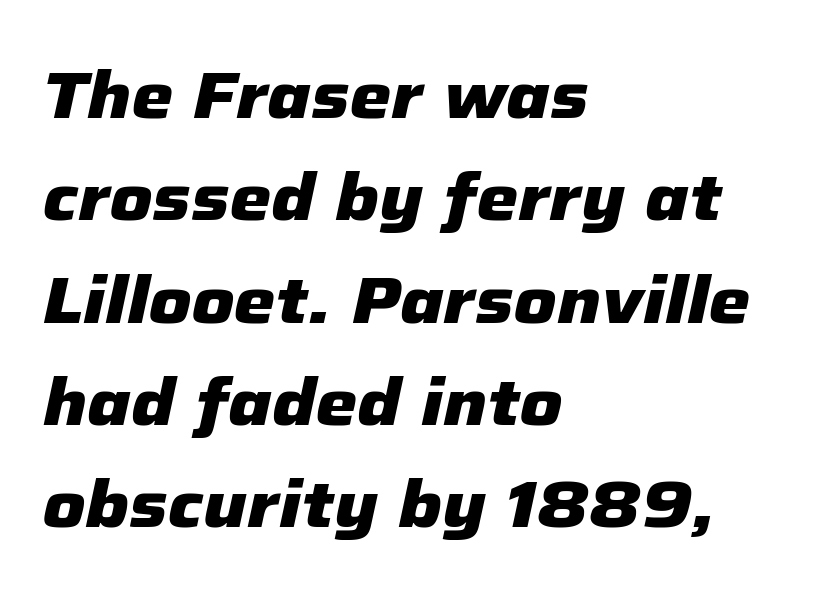
The image shows 66 px heavy type, italic (leaning right); set left-aligned, normal line spacing (1.55x), normal letter spacing, not underlined; low stroke contrast and a medium x-height.
